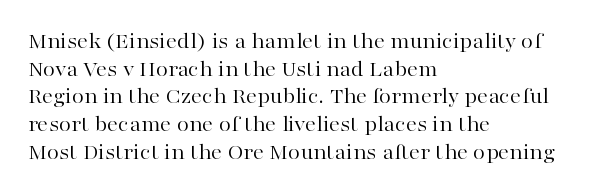
Q: Is the text bold? A: No.
Q: Is the text italic (slanted)? A: No, it is upright.
Q: Is the text underlined? A: No.
Q: How is the paragraph aligned? A: Left-aligned.
Q: Is the spacing between letters normal or unusually wide? A: Normal.
Q: Is the spacing between lines tight, normal or loose? A: Normal.
